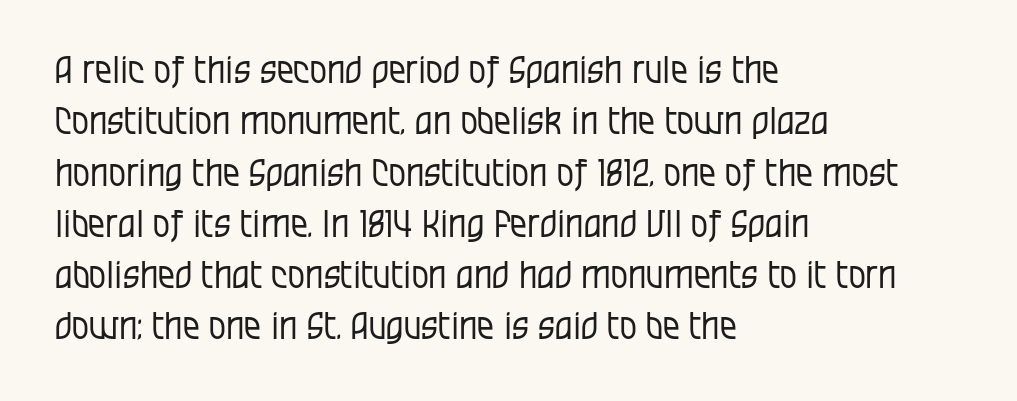
{"serif": "no", "italic": "no", "bold": "no", "weight": "regular", "width": "condensed", "stroke_contrast": "low", "x_height": "large", "monospaced": "no", "underline": "no", "align": "left", "line_spacing": "normal", "line_spacing_ratio": 1.35, "letter_spacing": "normal", "letter_spacing_em": 0.0, "glyph_px": 38}
